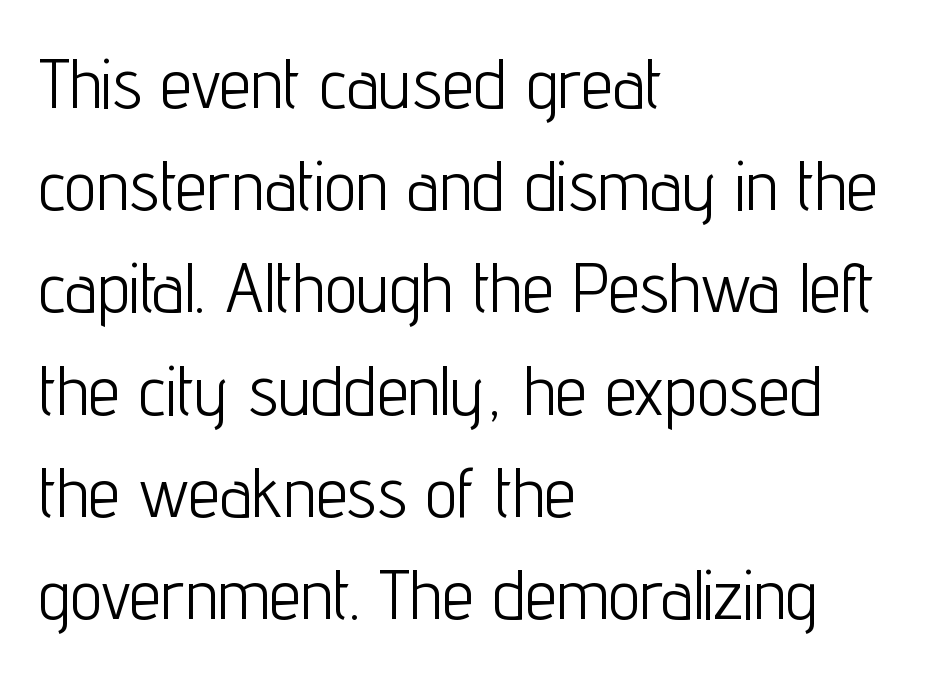
Posture: upright roman. This rendering leaves character spacing at its baseline value. Note the varied advance widths — an 'i' is clearly narrower than an 'm'. This rendering features lettering with no underline.
